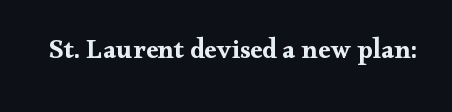
What stands out about the letter spacing? Nothing — it is the standard amount. No italicization has been applied; the sample stays upright. The gap between lines stays unmarked. Thick stems and heavy bowls — unmistakably bold.
